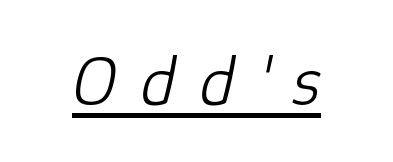
{"italic": "yes", "lean": "right", "slant_degrees": 12, "bold": "no", "weight": "light", "width": "normal", "stroke_contrast": "low", "x_height": "medium", "monospaced": "no", "underline": "yes", "letter_spacing": "wide", "letter_spacing_em": 0.34, "glyph_px": 71}
